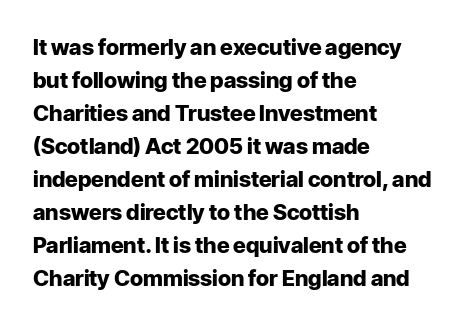
You'd pick this weight for a headline — it's a proper bold. The lettering holds an erect, upright posture throughout. Glance below the letters and you will spot only blank space. Layout note: lines flush left. Characters follow at the spacing the type designer built in. These lines sit exactly where default settings would place them.
